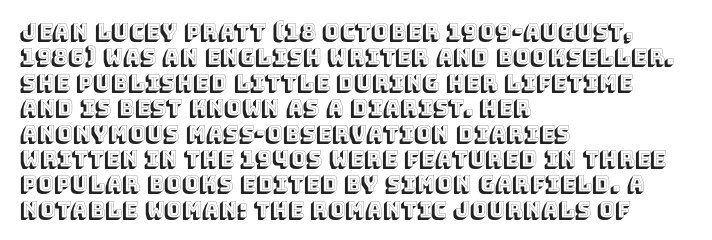
{"italic": "no", "underline": "no", "align": "left", "line_spacing_ratio": 1.21, "letter_spacing": "normal", "letter_spacing_em": 0.0, "glyph_px": 21}
